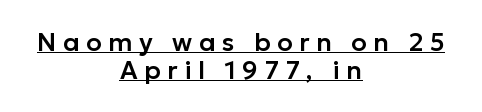
The image shows 25 px text type, upright; set centered, tight line spacing (1.12x), unusually wide letter spacing (+0.27 em), underlined.
